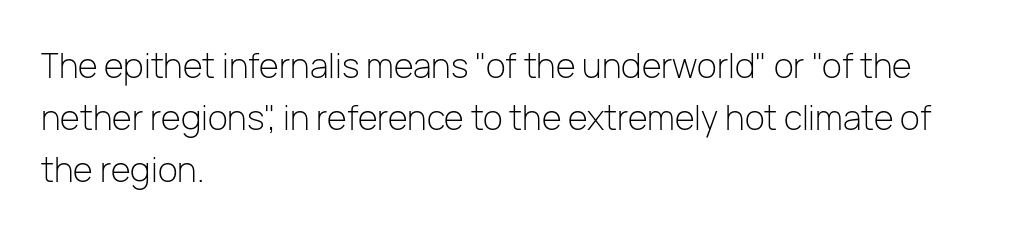
{"serif": "no", "italic": "no", "bold": "no", "weight": "light", "width": "normal", "stroke_contrast": "low", "x_height": "medium", "monospaced": "no", "underline": "no", "align": "left", "line_spacing": "normal", "line_spacing_ratio": 1.53, "letter_spacing": "normal", "letter_spacing_em": 0.0, "glyph_px": 34}
